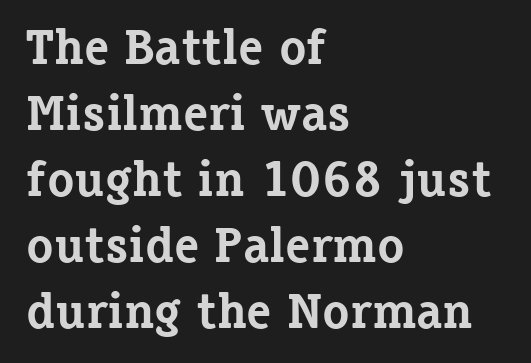
The letters advance in unequal steps, a hallmark of proportional type. The line texture is even and compact thanks to regular tracking. The font family rendered here belongs to the serif group. The lettering holds an erect, upright posture throughout.
